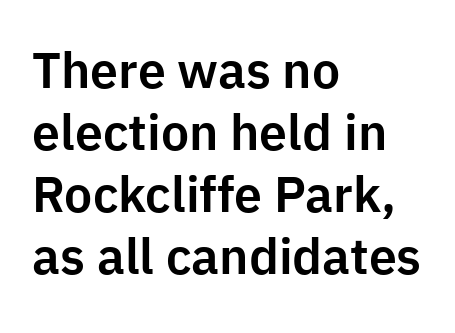
Q: Is the text italic (slanted)? A: No, it is upright.
Q: Is the typeface a serif or a sans-serif typeface? A: Sans-serif.
Q: Is the text underlined? A: No.
Q: How is the paragraph aligned? A: Left-aligned.
Q: Is the spacing between letters normal or unusually wide? A: Normal.
Q: Width (condensed, normal, or wide)? A: Normal.
Q: Stroke contrast? A: Low.
Q: x-height? A: Medium.
Q: Monospaced? A: No.
